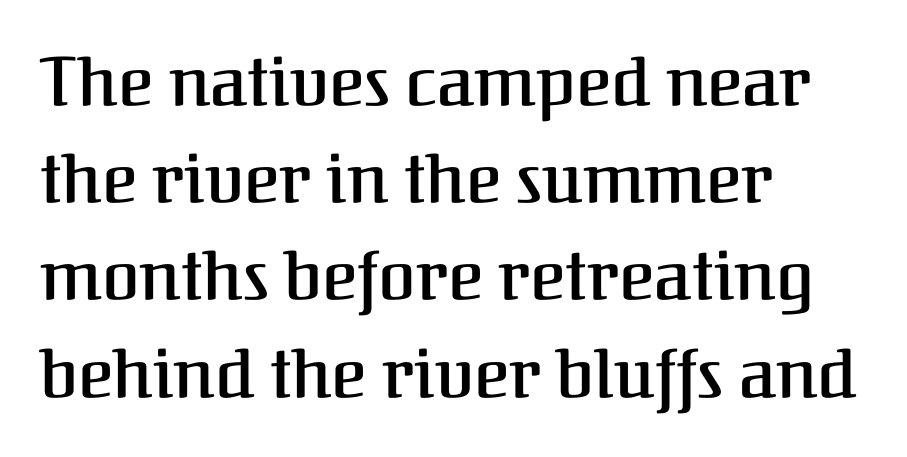
Q: Is the text bold? A: Semi-bold.
Q: Is the text italic (slanted)? A: No, it is upright.
Q: Is the typeface a serif or a sans-serif typeface? A: Serif.
Q: Is the text underlined? A: No.
Q: How is the paragraph aligned? A: Left-aligned.
Q: Is the spacing between letters normal or unusually wide? A: Normal.
Q: Is the spacing between lines tight, normal or loose? A: Normal.
Q: Width (condensed, normal, or wide)? A: Normal.
Q: Stroke contrast? A: Medium.
Q: x-height? A: Medium.
Q: Monospaced? A: No.
